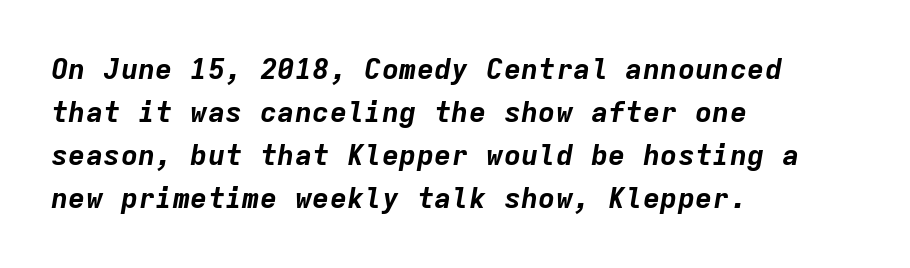
Q: Is the text bold? A: Yes.
Q: Is the text italic (slanted)? A: Yes, it leans right by about 9 degrees.
Q: Is the text underlined? A: No.
Q: How is the paragraph aligned? A: Left-aligned.
Q: Is the spacing between letters normal or unusually wide? A: Normal.
Q: Is the spacing between lines tight, normal or loose? A: Normal.
Q: Width (condensed, normal, or wide)? A: Normal.
Q: Stroke contrast? A: Low.
Q: x-height? A: Medium.
Q: Monospaced? A: Yes.
